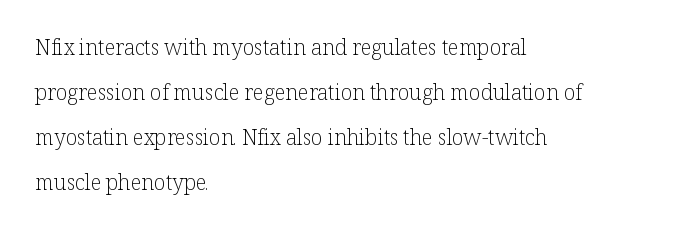
The image shows 21 px text type, upright; set left-aligned, loose line spacing (2.14x), normal letter spacing, not underlined.
